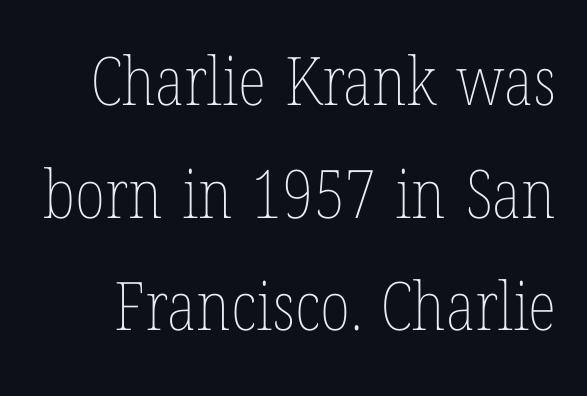
{"italic": "no", "bold": "no", "weight": "thin", "width": "condensed", "stroke_contrast": "low", "x_height": "medium", "monospaced": "no", "underline": "no", "line_spacing": "normal", "line_spacing_ratio": 1.68, "letter_spacing": "normal", "letter_spacing_em": 0.0, "glyph_px": 67}
